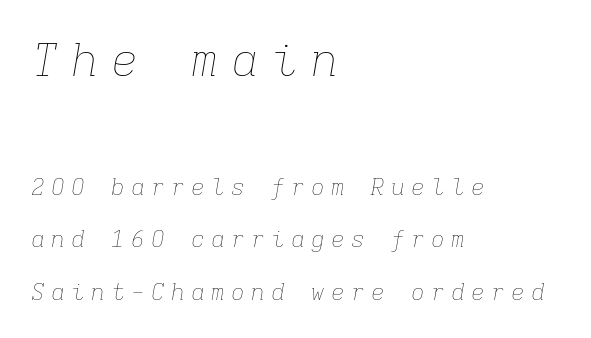
{"italic": "yes", "lean": "right", "slant_degrees": 9, "bold": "no", "weight": "thin", "width": "normal", "stroke_contrast": "low", "x_height": "medium", "monospaced": "yes", "underline": "no", "align": "left", "line_spacing": "loose", "line_spacing_ratio": 2.27, "letter_spacing": "wide", "letter_spacing_em": 0.27, "larger_block": "first", "size_ratio": 2.0, "glyph_px": 46}
